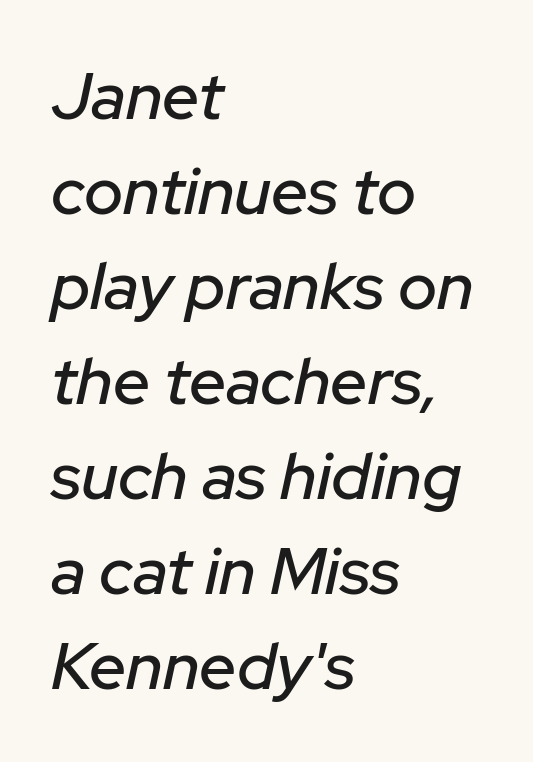
{"italic": "yes", "lean": "right", "slant_degrees": 12, "width": "normal", "stroke_contrast": "low", "x_height": "medium", "monospaced": "no", "underline": "no", "align": "left", "line_spacing": "normal", "line_spacing_ratio": 1.44, "letter_spacing": "normal", "letter_spacing_em": 0.0, "glyph_px": 66}
